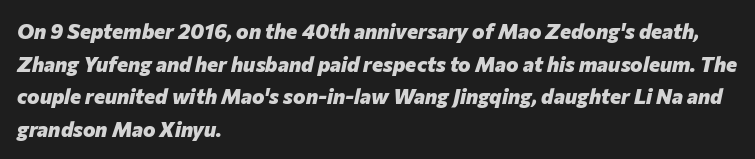
No extra tracking has been applied to these lines. This block has exactly the height ordinary leading produces. Line beginnings align vertically; line endings do not. These lines carry a lot of weight — the face is fully bold. The gap between lines stays unmarked.
